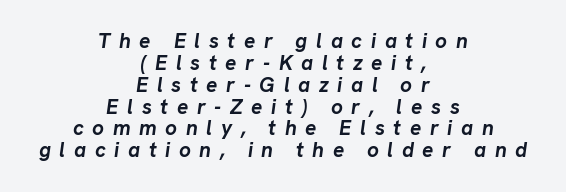
{"italic": "yes", "lean": "right", "slant_degrees": 8, "bold": "yes", "underline": "no", "align": "center", "line_spacing": "tight", "line_spacing_ratio": 1.04, "letter_spacing": "wide", "letter_spacing_em": 0.41, "glyph_px": 21}
